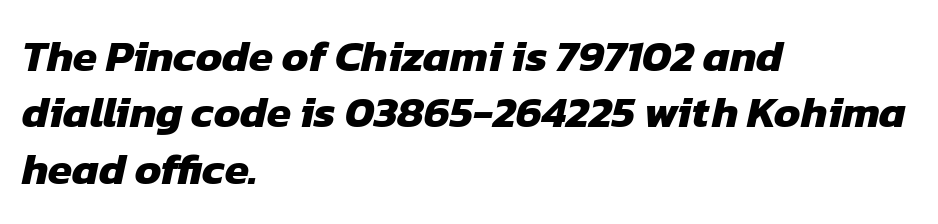
The image shows 44 px heavy sans-serif type; set left-aligned, normal line spacing (1.28x), normal letter spacing, not underlined; low stroke contrast and a medium x-height.
